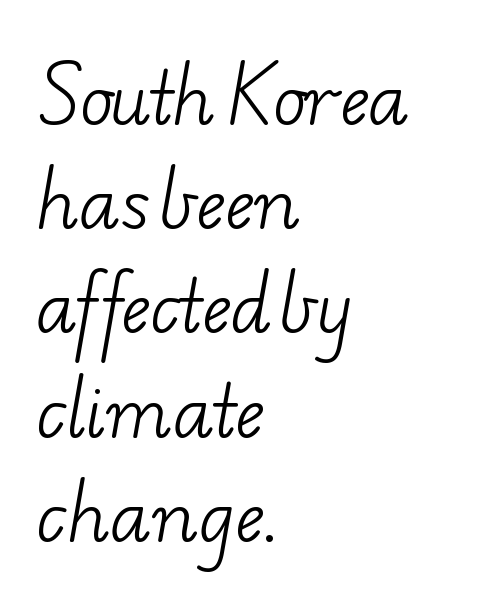
The image shows 69 px light, wide serif type; set left-aligned, normal line spacing (1.51x), normal letter spacing, not underlined; low stroke contrast and a small x-height.
